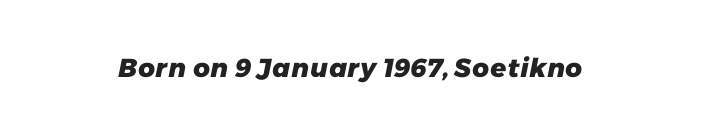
The image shows 26 px bold type; set normal letter spacing, not underlined.
